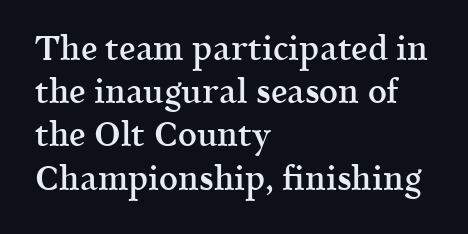
Q: Is the text bold? A: Semi-bold.
Q: Is the text italic (slanted)? A: No, it is upright.
Q: Is the typeface a serif or a sans-serif typeface? A: Serif.
Q: Is the text underlined? A: No.
Q: How is the paragraph aligned? A: Left-aligned.
Q: Is the spacing between letters normal or unusually wide? A: Normal.
Q: Is the spacing between lines tight, normal or loose? A: Normal.
Q: Width (condensed, normal, or wide)? A: Normal.
Q: x-height? A: Medium.
Q: Monospaced? A: No.
